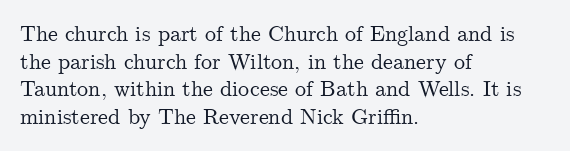
The image shows 22 px text type, upright; set left-aligned, normal line spacing (1.26x), normal letter spacing, not underlined.
